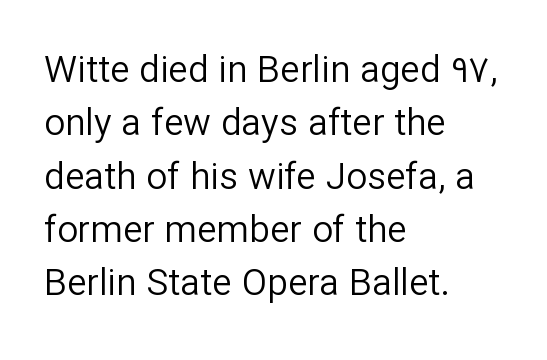
The string is rendered with underlining switched off. The typesetting does not lean heavy: it is not bold. A typesetter would label this face a sans. These lines stack with their left ends in a neat column. Reading down the column, the eye jumps a familiar distance to each next line.
